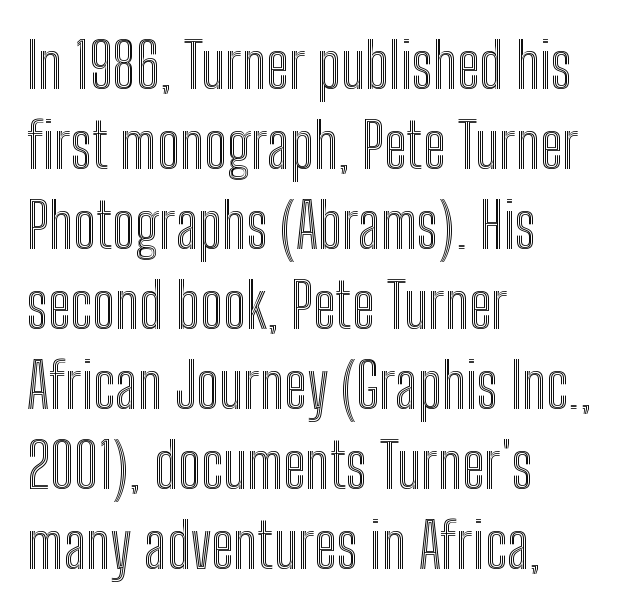
{"italic": "no", "width": "condensed", "x_height": "medium", "monospaced": "no", "underline": "no", "align": "left", "line_spacing": "normal", "line_spacing_ratio": 1.29, "letter_spacing": "normal", "letter_spacing_em": 0.0, "glyph_px": 62}
